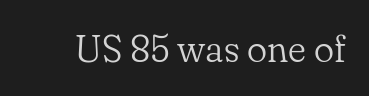
The weight tops out at a normal text grade. Does the lettering tilt? It doesn't — this is upright. Is this a fixed-width face? No — the glyphs have proportional, varying widths. This rendering features lettering with no underline. Caption: standard tracking, unaltered. Type style note: has serifs.
